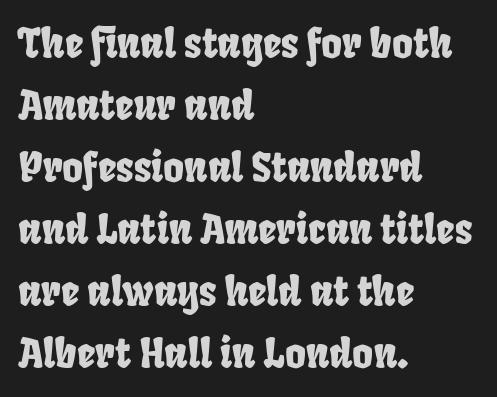
Q: Is the typeface a serif or a sans-serif typeface? A: Sans-serif.
Q: Is the text underlined? A: No.
Q: How is the paragraph aligned? A: Left-aligned.
Q: Is the spacing between letters normal or unusually wide? A: Normal.
Q: Is the spacing between lines tight, normal or loose? A: Normal.
Q: Width (condensed, normal, or wide)? A: Condensed.
Q: Stroke contrast? A: Low.
Q: x-height? A: Large.
Q: Monospaced? A: No.
